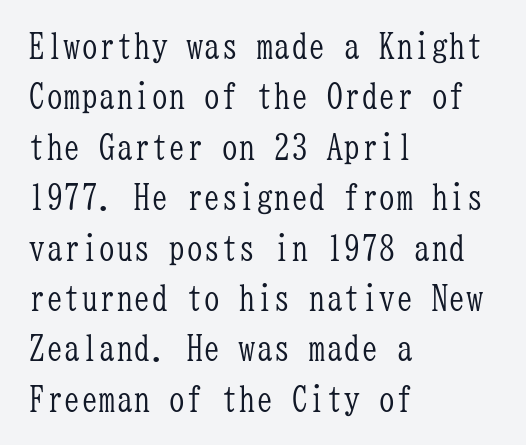
{"serif": "yes", "italic": "no", "bold": "no", "weight": "light", "width": "condensed", "stroke_contrast": "low", "x_height": "medium", "monospaced": "yes", "underline": "no", "align": "left", "line_spacing": "normal", "line_spacing_ratio": 1.44, "letter_spacing": "normal", "letter_spacing_em": 0.0, "glyph_px": 35}
